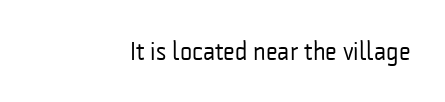
Q: Is the text bold? A: No.
Q: Is the text italic (slanted)? A: No, it is upright.
Q: Is the text underlined? A: No.
Q: How is the paragraph aligned? A: Right-aligned.
Q: Is the spacing between letters normal or unusually wide? A: Normal.
